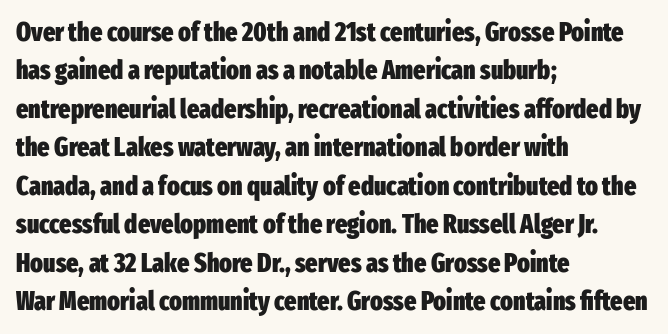
Q: Is the text bold? A: Yes.
Q: Is the text italic (slanted)? A: No, it is upright.
Q: Is the text underlined? A: No.
Q: How is the paragraph aligned? A: Left-aligned.
Q: Is the spacing between letters normal or unusually wide? A: Normal.
Q: Is the spacing between lines tight, normal or loose? A: Normal.
